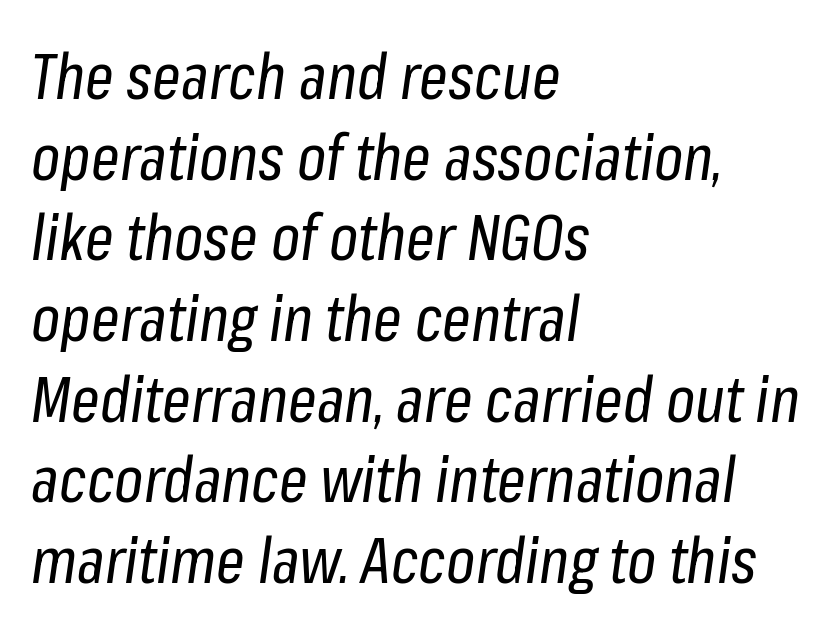
The designer left line spacing at the default. Is the block centered? No — it sits flush against the left margin. Slant detected: the letters are inclined. Each word holds together tightly as a unit, with standard inter-letter gaps. A quiet, ordinary-to-light weight characterises the typeface. Think of a printed novel: that variable character pitch is what you see here.
